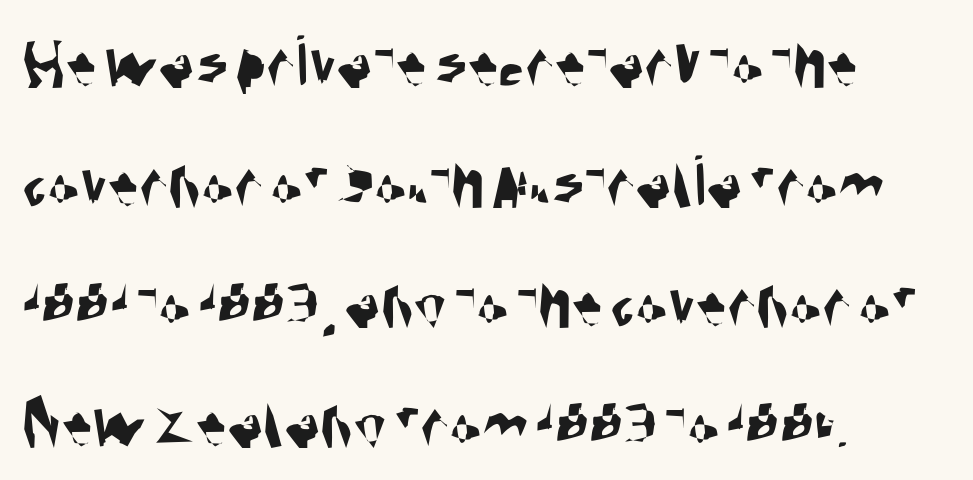
The image shows 75 px condensed sans-serif type; set left-aligned, normal line spacing (1.6x), normal letter spacing, not underlined; medium stroke contrast and a large x-height.
